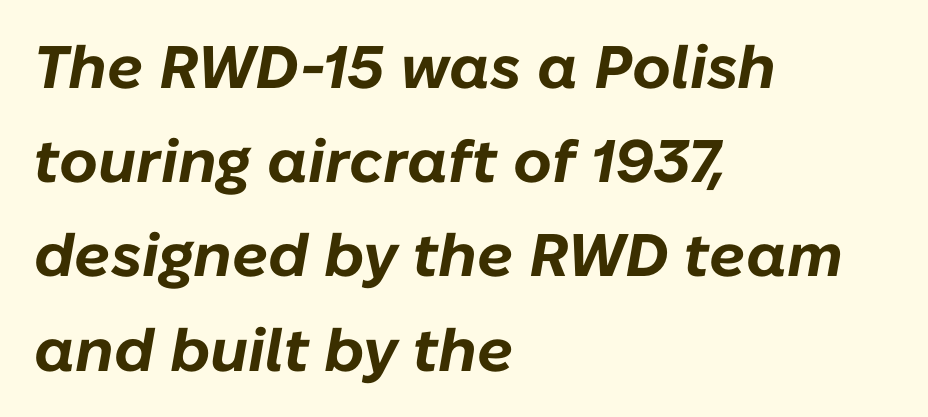
Q: Is the text bold? A: Yes.
Q: Is the text italic (slanted)? A: Yes, it leans right by about 10 degrees.
Q: Is the text underlined? A: No.
Q: How is the paragraph aligned? A: Left-aligned.
Q: Is the spacing between letters normal or unusually wide? A: Normal.
Q: Is the spacing between lines tight, normal or loose? A: Normal.
Q: Width (condensed, normal, or wide)? A: Normal.
Q: Stroke contrast? A: Low.
Q: x-height? A: Medium.
Q: Monospaced? A: No.
